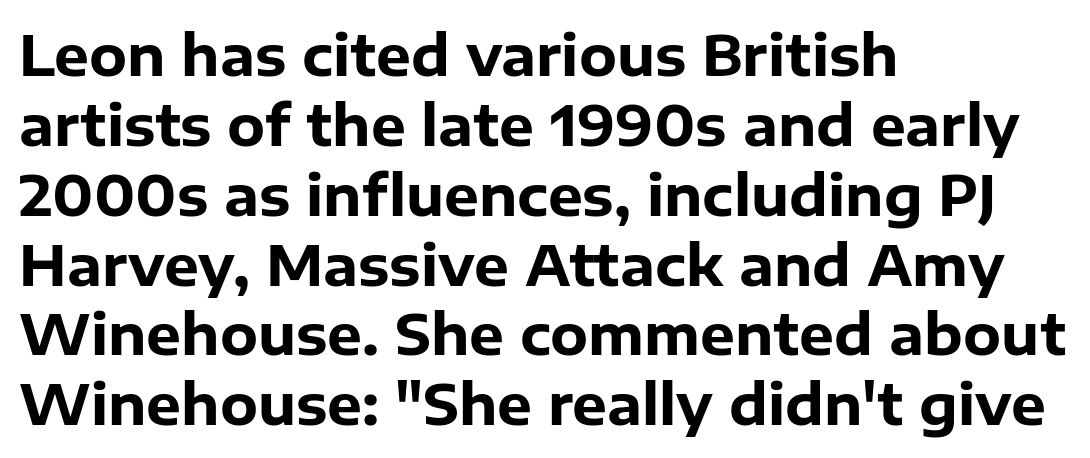
You could call the tracking neutral — neither tight nor loose. I'd call this a sans setting — the letters go barefoot. These lines sit exactly where default settings would place them. In terms of posture, this sample is upright.
